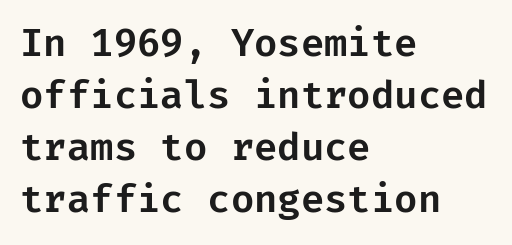
{"serif": "no", "italic": "no", "width": "normal", "stroke_contrast": "low", "x_height": "medium", "underline": "no", "align": "left", "line_spacing": "normal", "line_spacing_ratio": 1.37, "letter_spacing": "normal", "letter_spacing_em": 0.0, "glyph_px": 38}
